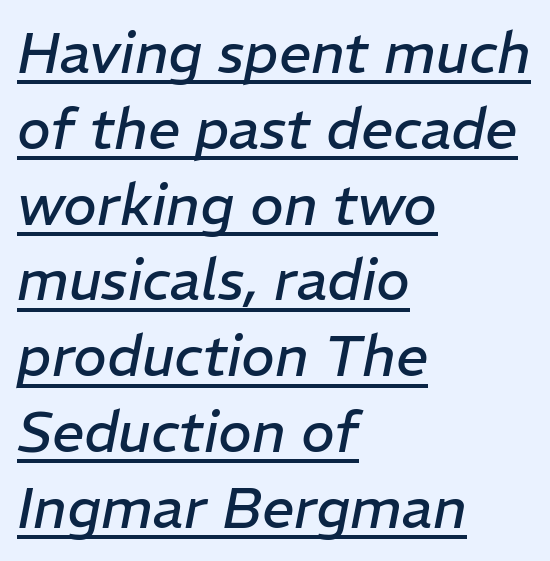
{"italic": "yes", "lean": "right", "slant_degrees": 11, "bold": "no", "weight": "regular", "width": "normal", "stroke_contrast": "low", "x_height": "medium", "monospaced": "no", "underline": "yes", "align": "left", "line_spacing": "normal", "line_spacing_ratio": 1.33, "letter_spacing": "normal", "letter_spacing_em": 0.0, "glyph_px": 57}
